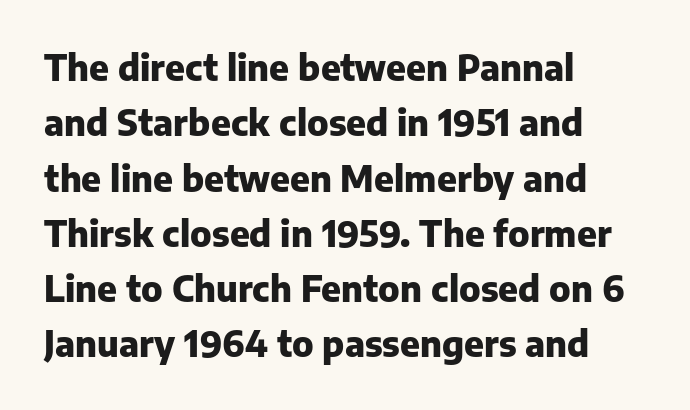
Where is the straight margin? On the left. Observe the ordinary spacing: letters are neighbours, not strangers. Each new line begins a customary step beneath the previous one. The axis of the letterforms is exactly vertical. On the weight axis this lands at bold, roughly 700. Here the designer chose a conventional face with non-uniform glyph widths.
